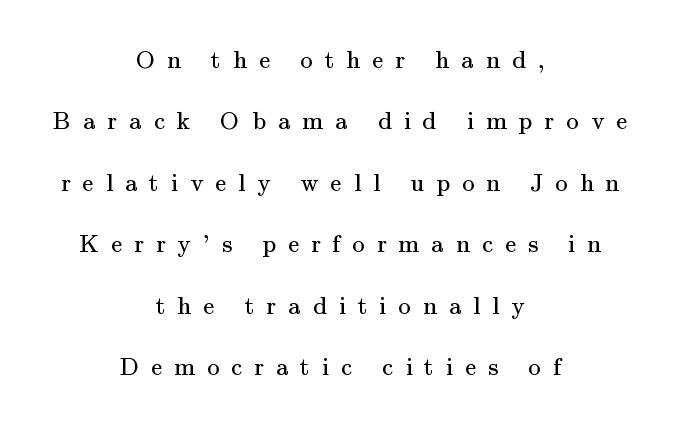
The type sits square on the baseline with zero lean. In CSS terms this would be text-align: center. Words float on clear page, feet unadorned. Here the glyphs are tracked loosely, breaking word shapes into spaced letters.
